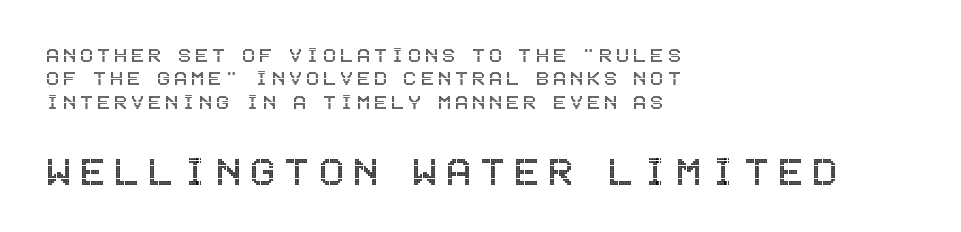
The image shows 48 px condensed type, upright; set left-aligned, tight line spacing (0.97x), not underlined; the second (bottom) block is 2.0x larger; a large x-height.
